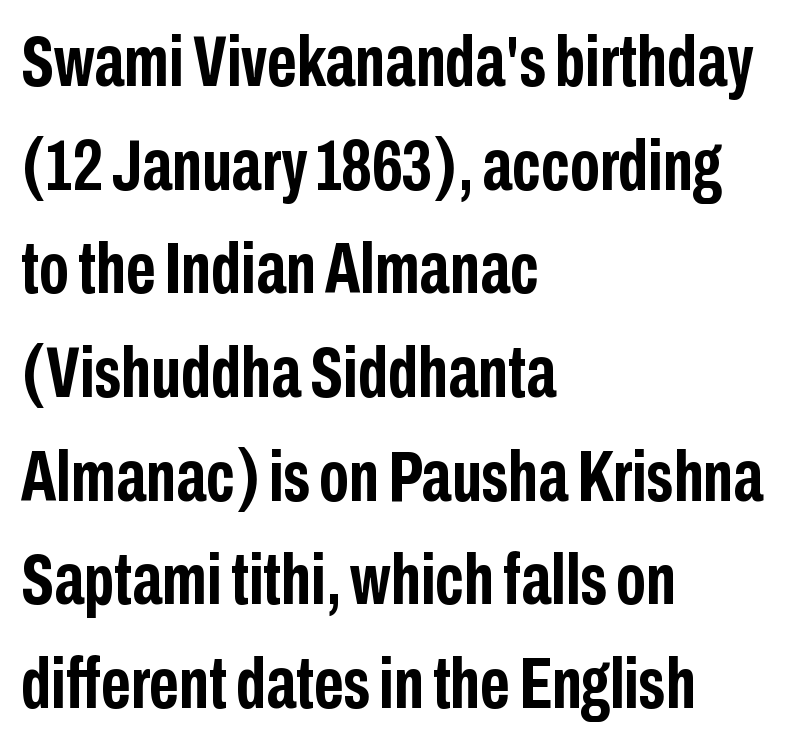
Q: Is the text bold? A: Yes.
Q: Is the text italic (slanted)? A: No, it is upright.
Q: Is the typeface a serif or a sans-serif typeface? A: Sans-serif.
Q: Is the text underlined? A: No.
Q: How is the paragraph aligned? A: Left-aligned.
Q: Is the spacing between letters normal or unusually wide? A: Normal.
Q: Is the spacing between lines tight, normal or loose? A: Normal.
Q: Width (condensed, normal, or wide)? A: Condensed.
Q: Stroke contrast? A: Low.
Q: x-height? A: Medium.
Q: Monospaced? A: No.
